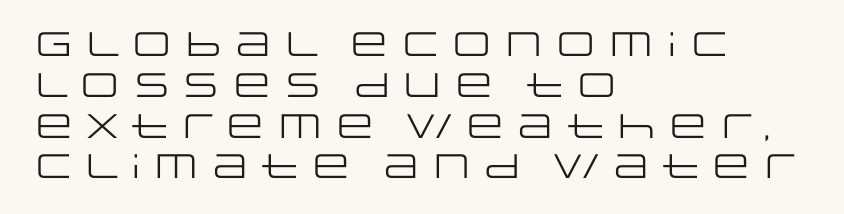
{"serif": "no", "italic": "no", "bold": "no", "weight": "regular", "width": "wide", "stroke_contrast": "low", "x_height": "large", "monospaced": "no", "underline": "no", "align": "left", "line_spacing_ratio": 1.2, "letter_spacing": "normal", "letter_spacing_em": 0.0, "glyph_px": 34}
